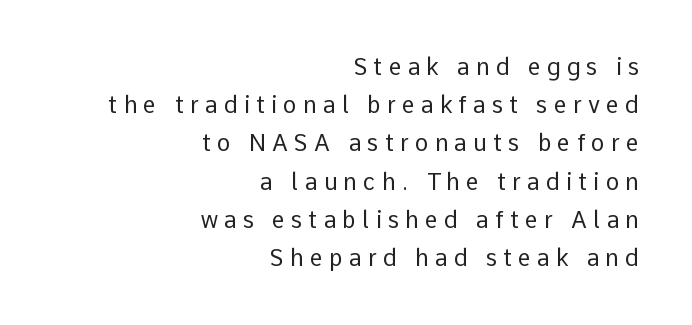
The image shows 23 px text type, upright; set right-aligned, normal line spacing (1.66x), unusually wide letter spacing (+0.27 em), not underlined.
